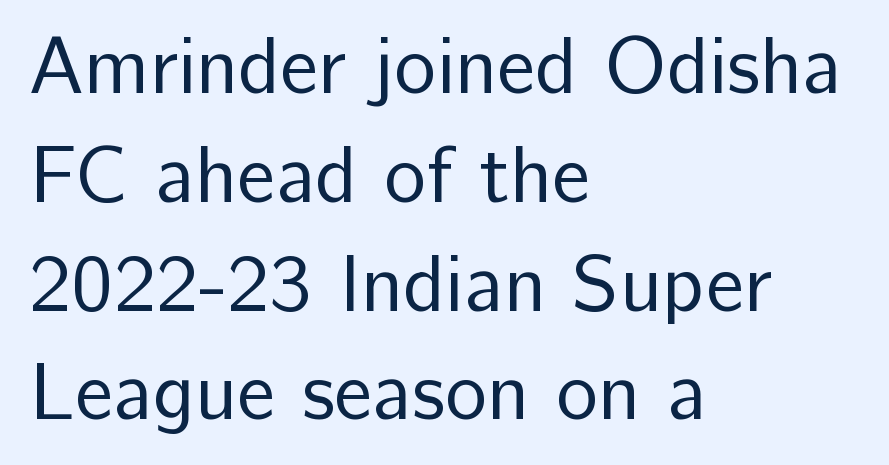
Q: Is the text bold? A: No.
Q: Is the text italic (slanted)? A: No, it is upright.
Q: Is the typeface a serif or a sans-serif typeface? A: Sans-serif.
Q: Is the text underlined? A: No.
Q: How is the paragraph aligned? A: Left-aligned.
Q: Is the spacing between letters normal or unusually wide? A: Normal.
Q: Is the spacing between lines tight, normal or loose? A: Normal.
Q: Width (condensed, normal, or wide)? A: Normal.
Q: Stroke contrast? A: Low.
Q: x-height? A: Medium.
Q: Monospaced? A: No.
